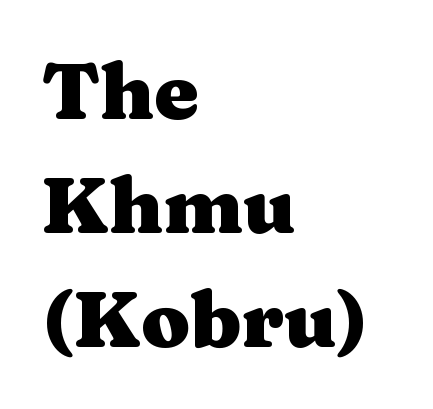
{"serif": "yes", "italic": "no", "bold": "yes", "weight": "heavy", "width": "wide", "stroke_contrast": "medium", "x_height": "medium", "monospaced": "no", "underline": "no", "align": "left", "line_spacing": "normal", "line_spacing_ratio": 1.44, "letter_spacing": "normal", "letter_spacing_em": 0.0, "glyph_px": 79}
